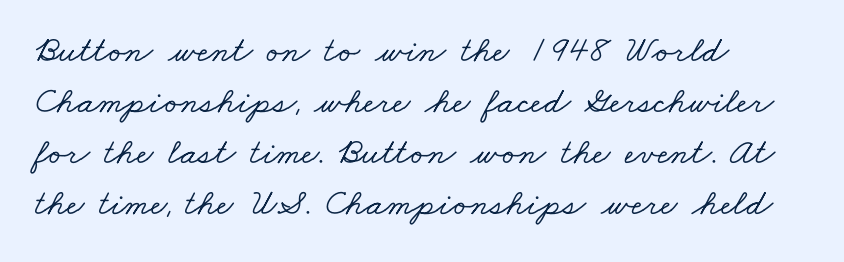
{"serif": "yes", "width": "wide", "stroke_contrast": "low", "x_height": "small", "monospaced": "no", "underline": "no", "align": "left", "line_spacing": "normal", "line_spacing_ratio": 1.38, "letter_spacing": "normal", "letter_spacing_em": 0.0, "glyph_px": 37}
